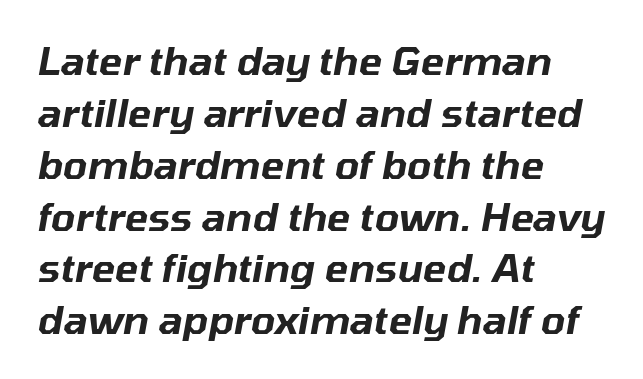
Q: Is the text italic (slanted)? A: Yes, it leans right by about 10 degrees.
Q: Is the text underlined? A: No.
Q: How is the paragraph aligned? A: Left-aligned.
Q: Is the spacing between letters normal or unusually wide? A: Normal.
Q: Is the spacing between lines tight, normal or loose? A: Normal.
Q: Width (condensed, normal, or wide)? A: Normal.
Q: Stroke contrast? A: Low.
Q: x-height? A: Medium.
Q: Monospaced? A: No.
